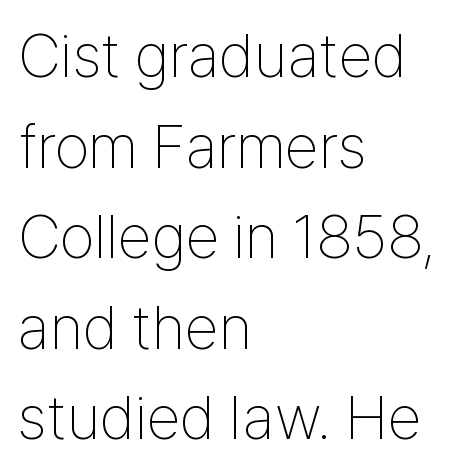
The image shows 62 px thin, condensed sans-serif type, upright; set left-aligned, normal line spacing (1.46x), normal letter spacing, not underlined; low stroke contrast and a medium x-height.
